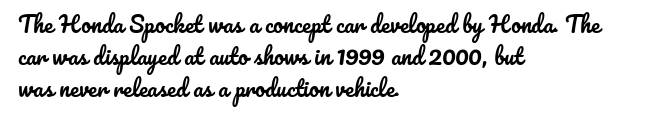
If you drew a ruler down the left edge, every line would touch it. In terms of leading, this rendering sits right in the middle. These lines keep a tight, regular rhythm from letter to letter. The glyphs are unaccompanied by any horizontal stroke below them.
